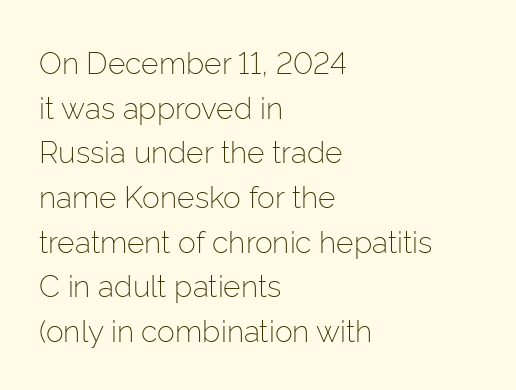
{"serif": "no", "italic": "no", "bold": "no", "weight": "light", "width": "normal", "stroke_contrast": "low", "x_height": "medium", "monospaced": "no", "underline": "no", "align": "left", "line_spacing": "normal", "line_spacing_ratio": 1.49, "letter_spacing": "normal", "letter_spacing_em": 0.0, "glyph_px": 30}
